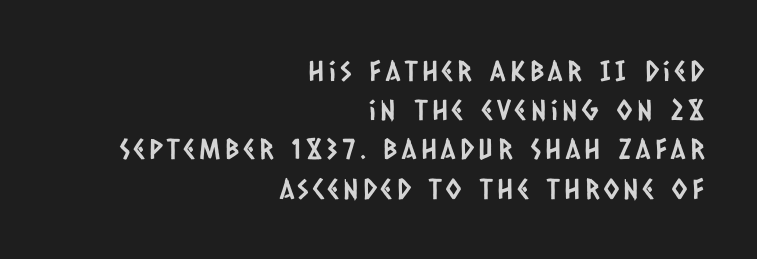
Q: Is the typeface a serif or a sans-serif typeface? A: Sans-serif.
Q: Is the text underlined? A: No.
Q: How is the paragraph aligned? A: Right-aligned.
Q: Is the spacing between lines tight, normal or loose? A: Normal.
Q: Width (condensed, normal, or wide)? A: Condensed.
Q: Stroke contrast? A: Low.
Q: x-height? A: Large.
Q: Monospaced? A: No.
